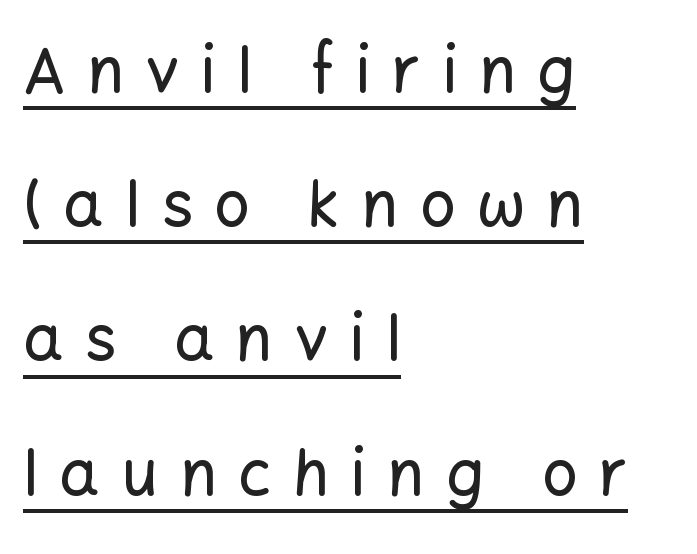
Q: Is the text italic (slanted)? A: No, it is upright.
Q: Is the typeface a serif or a sans-serif typeface? A: Sans-serif.
Q: Is the text underlined? A: Yes.
Q: How is the paragraph aligned? A: Left-aligned.
Q: Is the spacing between letters normal or unusually wide? A: Unusually wide.
Q: Is the spacing between lines tight, normal or loose? A: Loose.
Q: Width (condensed, normal, or wide)? A: Normal.
Q: Stroke contrast? A: Low.
Q: x-height? A: Medium.
Q: Monospaced? A: No.
